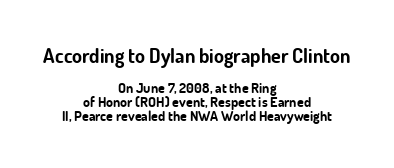
{"italic": "no", "bold": "yes", "underline": "no", "align": "center", "line_spacing": "tight", "line_spacing_ratio": 1.01, "letter_spacing": "normal", "letter_spacing_em": 0.0, "larger_block": "first", "size_ratio": 1.43, "glyph_px": 20}
